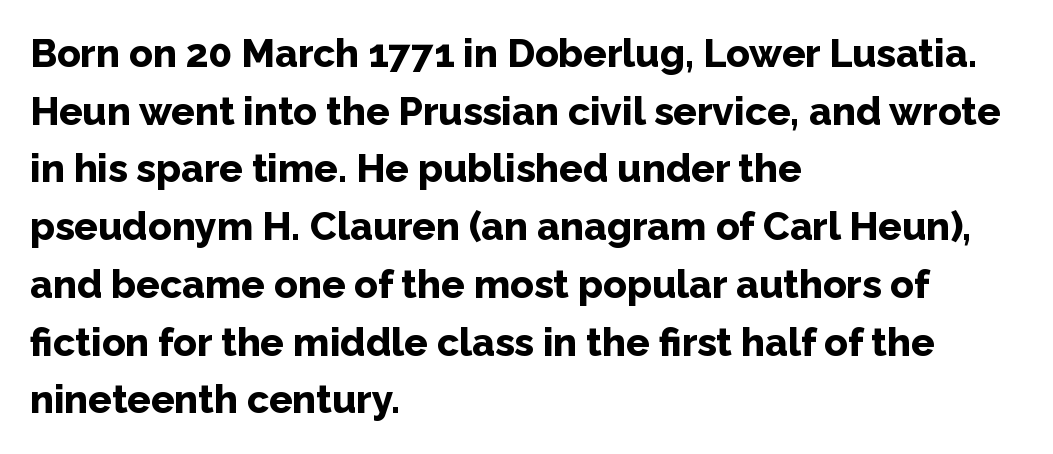
The rendering uses natural spacing where letterforms have individual widths. In terms of letterform style, serifs are entirely absent. Characters remain perfectly vertical along every line. The words here are not underlined. What stands out about the letter spacing? Nothing — it is the standard amount.
